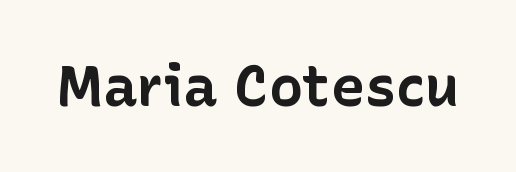
{"serif": "no", "italic": "no", "bold": "yes", "weight": "bold", "width": "normal", "stroke_contrast": "low", "x_height": "medium", "monospaced": "no", "underline": "no", "letter_spacing": "normal", "letter_spacing_em": 0.0, "glyph_px": 57}
